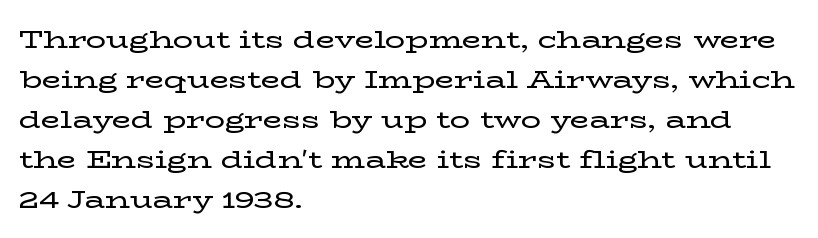
Q: Is the text italic (slanted)? A: No, it is upright.
Q: Is the text underlined? A: No.
Q: How is the paragraph aligned? A: Left-aligned.
Q: Is the spacing between letters normal or unusually wide? A: Normal.
Q: Is the spacing between lines tight, normal or loose? A: Normal.
